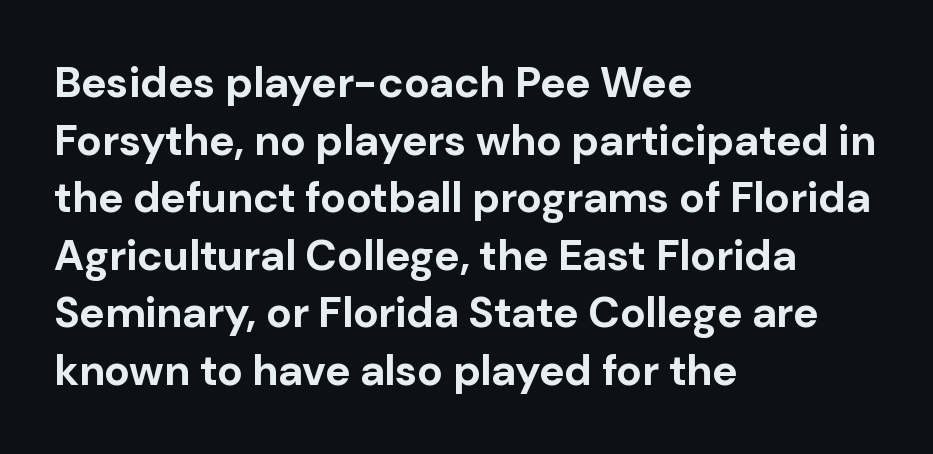
Q: Is the text bold? A: Yes.
Q: Is the text italic (slanted)? A: No, it is upright.
Q: Is the typeface a serif or a sans-serif typeface? A: Sans-serif.
Q: Is the text underlined? A: No.
Q: How is the paragraph aligned? A: Left-aligned.
Q: Is the spacing between letters normal or unusually wide? A: Normal.
Q: Is the spacing between lines tight, normal or loose? A: Normal.
Q: Width (condensed, normal, or wide)? A: Normal.
Q: Stroke contrast? A: Low.
Q: x-height? A: Medium.
Q: Monospaced? A: No.
